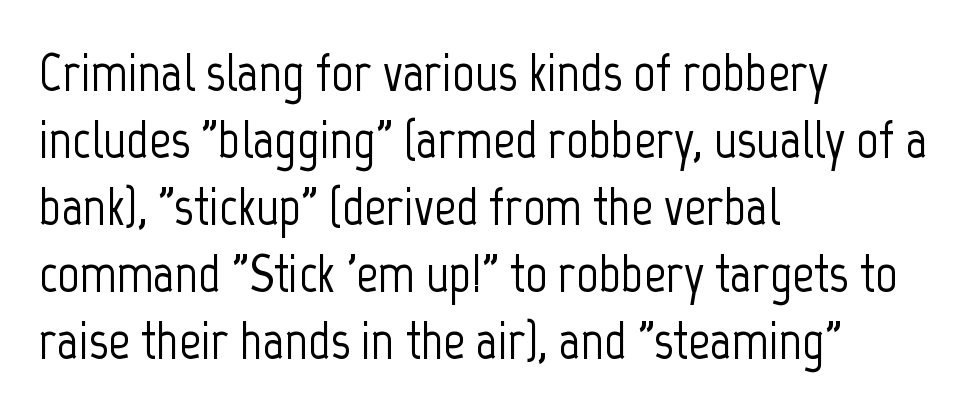
Look at the bottom of the vertical strokes: they stop flat, with no serifs. The strip under each line holds only bare page. Does the lettering tilt? It doesn't — this is upright. Is the block centered? No — it sits flush against the left margin. The horizontal fit of the characters is conventional and even. Looks like regular typesetting: each glyph gets only the width it needs.
